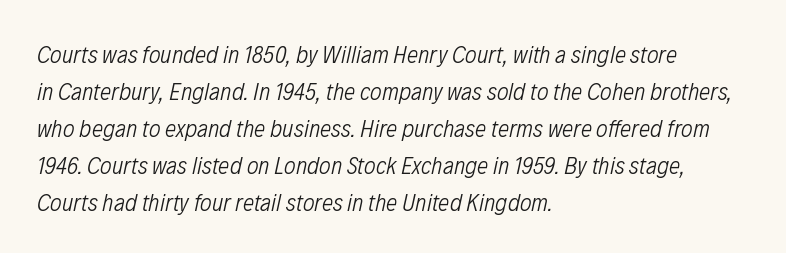
The image shows 25 px text type, italic (leaning right); set left-aligned, normal line spacing (1.48x), normal letter spacing, not underlined.
